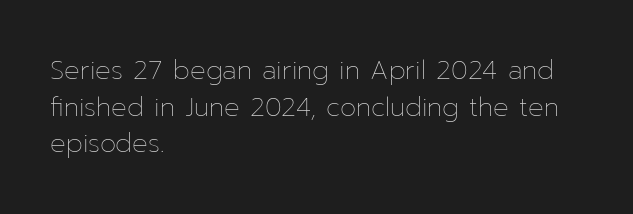
The image shows 26 px text type, upright; set left-aligned, normal line spacing (1.41x), normal letter spacing, not underlined.
